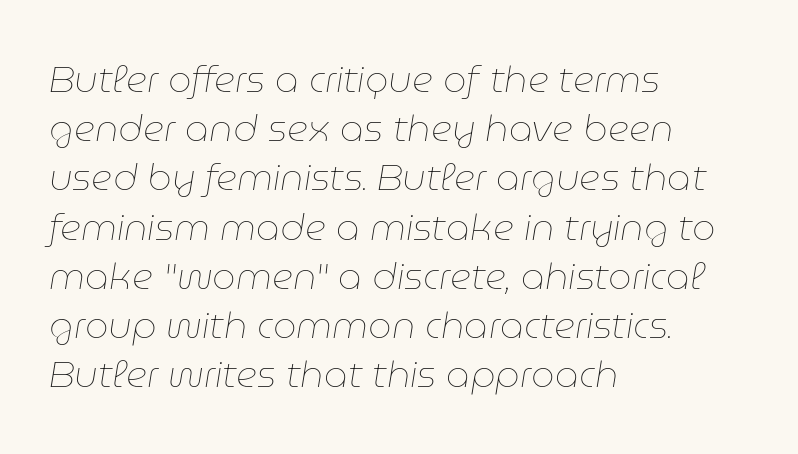
The image shows 37 px thin type, italic (leaning right); set left-aligned, normal line spacing (1.33x), normal letter spacing, not underlined; low stroke contrast and a medium x-height.
